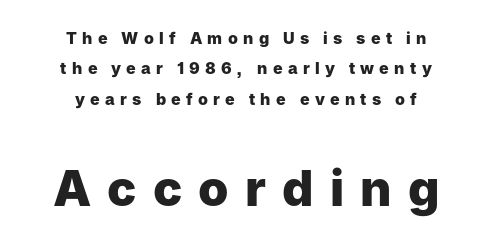
{"serif": "no", "italic": "no", "bold": "yes", "weight": "heavy", "width": "normal", "stroke_contrast": "low", "x_height": "medium", "monospaced": "no", "underline": "no", "align": "center", "line_spacing": "loose", "line_spacing_ratio": 1.9, "letter_spacing": "wide", "letter_spacing_em": 0.33, "larger_block": "second", "size_ratio": 3.06, "glyph_px": 49}
